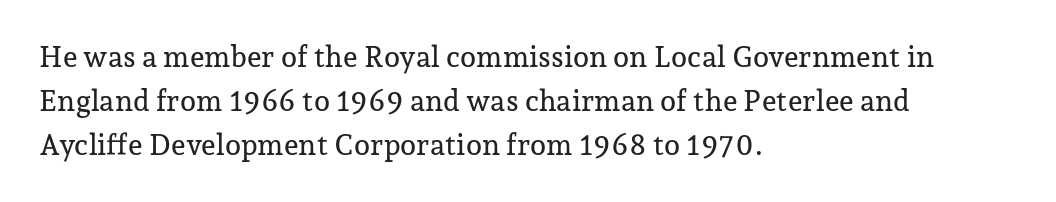
Q: Is the text italic (slanted)? A: No, it is upright.
Q: Is the typeface a serif or a sans-serif typeface? A: Serif.
Q: Is the text underlined? A: No.
Q: How is the paragraph aligned? A: Left-aligned.
Q: Is the spacing between letters normal or unusually wide? A: Normal.
Q: Is the spacing between lines tight, normal or loose? A: Normal.
Q: Width (condensed, normal, or wide)? A: Normal.
Q: Stroke contrast? A: Low.
Q: x-height? A: Medium.
Q: Monospaced? A: No.
